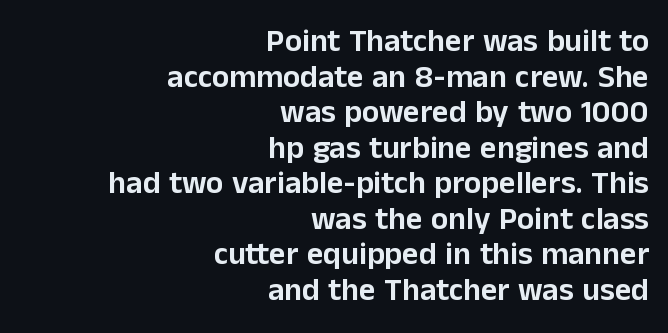
{"serif": "no", "italic": "no", "width": "normal", "stroke_contrast": "low", "x_height": "medium", "monospaced": "no", "underline": "no", "align": "right", "line_spacing": "tight", "line_spacing_ratio": 1.11, "letter_spacing": "normal", "letter_spacing_em": 0.0, "glyph_px": 32}
